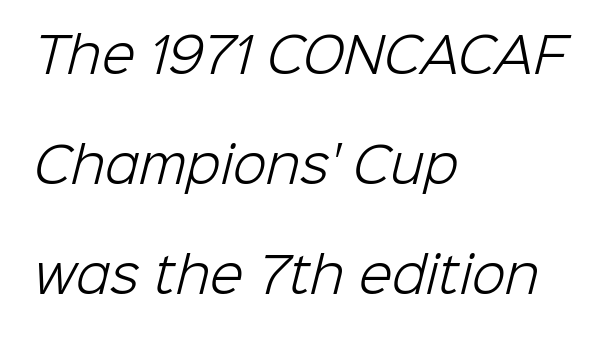
The letterforms sit shoulder to shoulder at normal distance. The font sits on the lighter half of the weight spectrum, regular included. Note the varied advance widths — an 'i' is clearly narrower than an 'm'. Descender tails drop into unmarked territory. This is sans-serif lettering, the kind often seen on screens and signage. Leading: increased.
